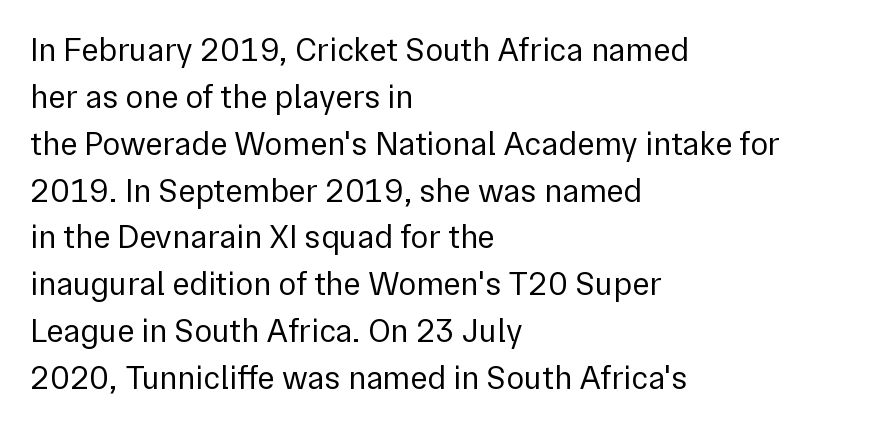
Check the space under the baseline: it is left empty. This sample has the flowing, uneven cadence of proportional lettering. Here the glyphs are tracked normally, forming tight word shapes. No extra ink here — the face is not bold. These lines stack with their left ends in a neat column. The rendering uses a moderate line-height, typical for paragraphs.
